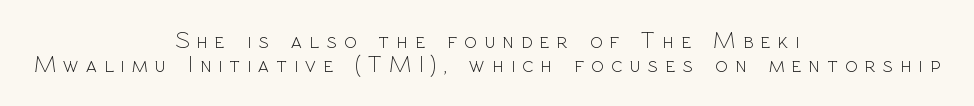
{"italic": "no", "bold": "no", "underline": "no", "align": "center", "line_spacing": "tight", "line_spacing_ratio": 1.05, "letter_spacing": "wide", "letter_spacing_em": 0.31, "glyph_px": 23}
